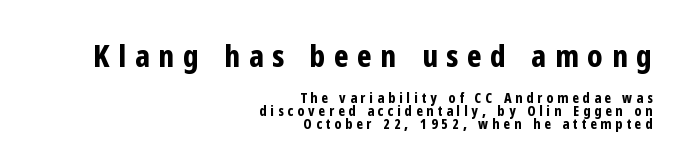
The image shows 31 px bold, condensed sans-serif type, upright; set right-aligned, tight line spacing (0.96x), unusually wide letter spacing (+0.28 em), not underlined; the first (top) block is 2.21x larger; low stroke contrast and a medium x-height.
